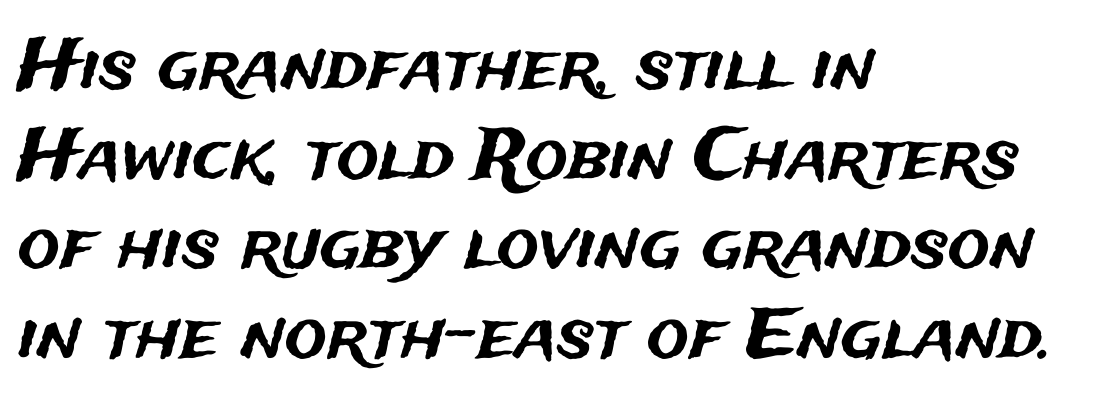
The type family on display is of the sans-serif kind. Which margin do the lines hug? The left one — the right edge is uneven. Characters follow at the spacing the type designer built in. The strip under each line holds only bare page.
